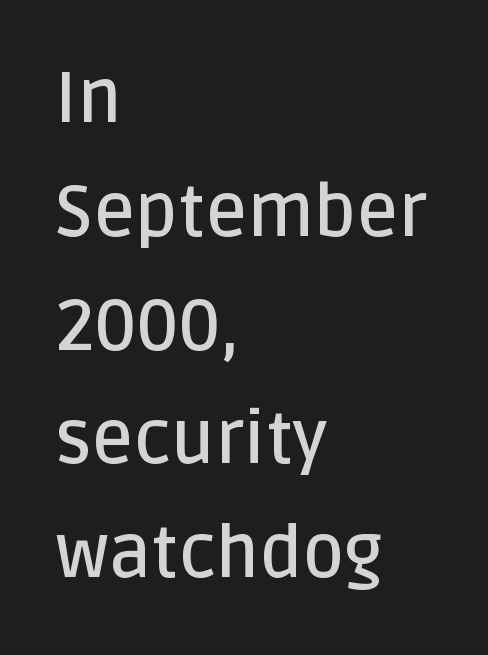
The image shows 72 px semibold sans-serif type, upright; set left-aligned, normal line spacing (1.58x), normal letter spacing, not underlined; low stroke contrast and a large x-height.
